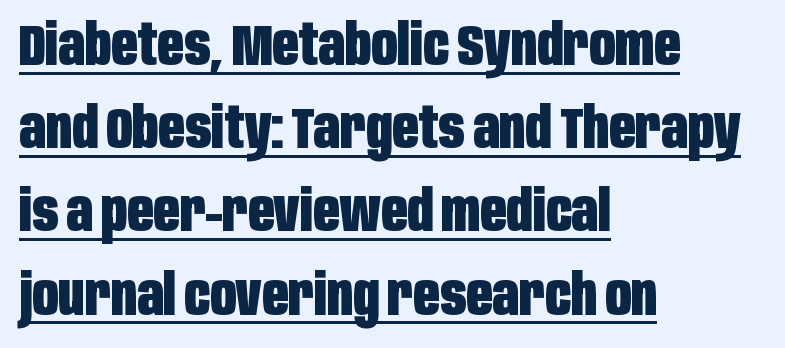
The passage shown is emphatically bold. A rule runs beneath these lines of type. This is sans-serif lettering, the kind often seen on screens and signage. Notice how the passage keeps a crisp vertical edge on the left only. Every character sits straight up, as roman type does. Vertical spacing — default.
